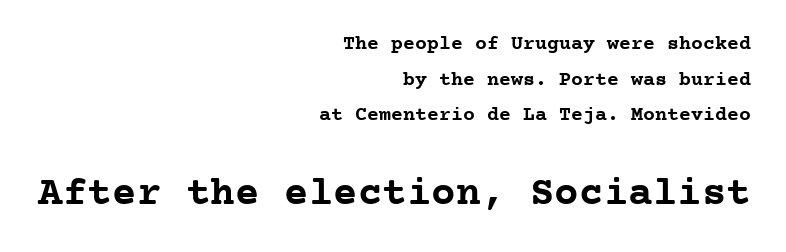
Q: Is the text bold? A: Yes.
Q: Is the text italic (slanted)? A: No, it is upright.
Q: Is the typeface a serif or a sans-serif typeface? A: Serif.
Q: Is the text underlined? A: No.
Q: How is the paragraph aligned? A: Right-aligned.
Q: Is the spacing between letters normal or unusually wide? A: Normal.
Q: Which block of text is set in a larger size, the first (top) or the second (bottom)? A: The second (bottom) one.
Q: Width (condensed, normal, or wide)? A: Normal.
Q: Stroke contrast? A: Low.
Q: x-height? A: Medium.
Q: Monospaced? A: Yes.
